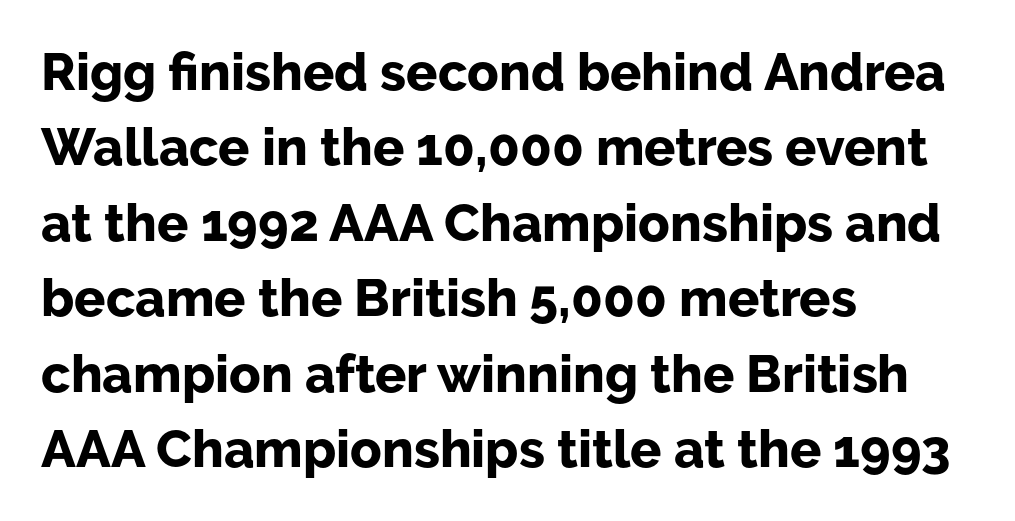
The lines are quadded left. Varying glyph widths throughout — classic text-font behaviour. Is the letter spacing exaggerated? No — it looks like the ordinary default. Notice how the stems are strictly vertical — no italics here.
